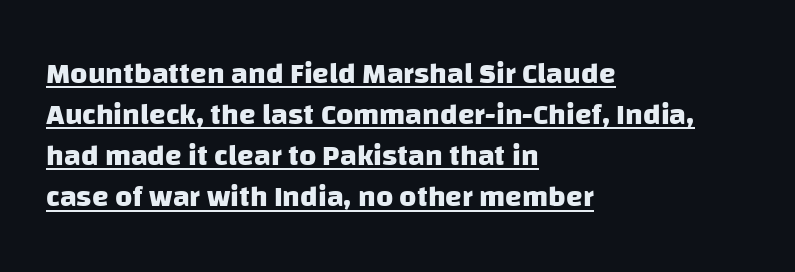
{"serif": "no", "bold": "yes", "weight": "heavy", "width": "normal", "stroke_contrast": "low", "x_height": "large", "monospaced": "no", "underline": "yes", "align": "left", "line_spacing": "normal", "line_spacing_ratio": 1.37, "letter_spacing": "normal", "letter_spacing_em": 0.0, "glyph_px": 30}
